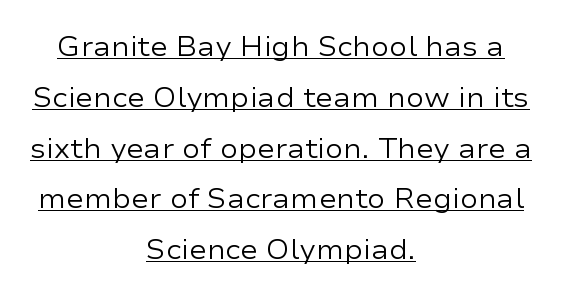
The image shows 27 px text type, upright; set centered, line spacing 1.88x, normal letter spacing, underlined.
